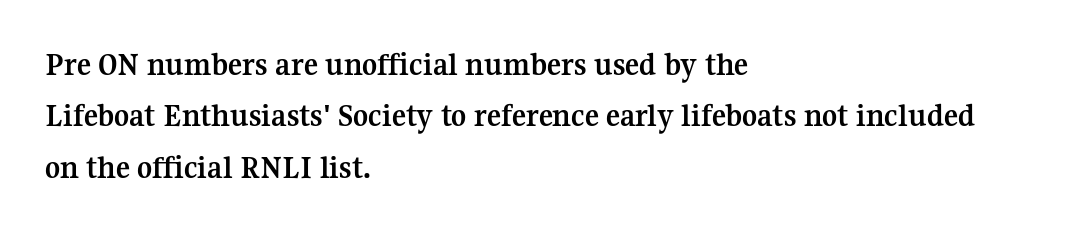
{"serif": "yes", "italic": "no", "bold": "yes", "weight": "semibold", "width": "normal", "stroke_contrast": "medium", "x_height": "medium", "monospaced": "no", "underline": "no", "align": "left", "line_spacing": "normal", "line_spacing_ratio": 1.56, "letter_spacing": "normal", "letter_spacing_em": 0.0, "glyph_px": 33}
